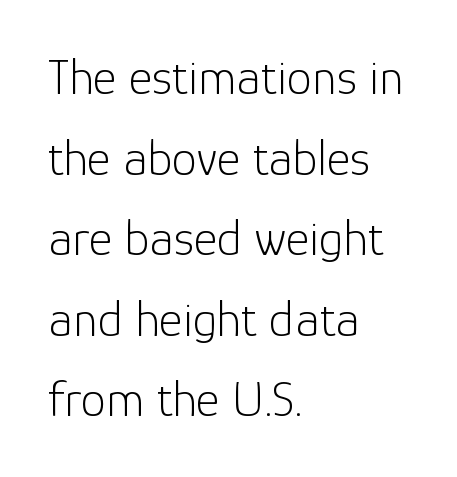
Q: Is the text bold? A: No.
Q: Is the text italic (slanted)? A: No, it is upright.
Q: Is the typeface a serif or a sans-serif typeface? A: Sans-serif.
Q: Is the text underlined? A: No.
Q: How is the paragraph aligned? A: Left-aligned.
Q: Is the spacing between letters normal or unusually wide? A: Normal.
Q: Is the spacing between lines tight, normal or loose? A: Normal.
Q: Width (condensed, normal, or wide)? A: Normal.
Q: Stroke contrast? A: Low.
Q: x-height? A: Medium.
Q: Monospaced? A: No.
